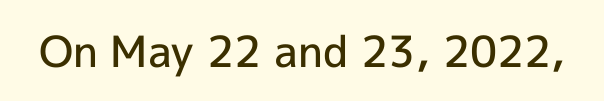
The space beneath each line is pristine and unruled. Here the designer chose a conventional face with non-uniform glyph widths. Characters remain perfectly vertical along every line. Summary of weight: moderately heavy, a semibold. Examine the stroke ends and you'll find no serifs. What stands out about the letter spacing? Nothing — it is the standard amount.
